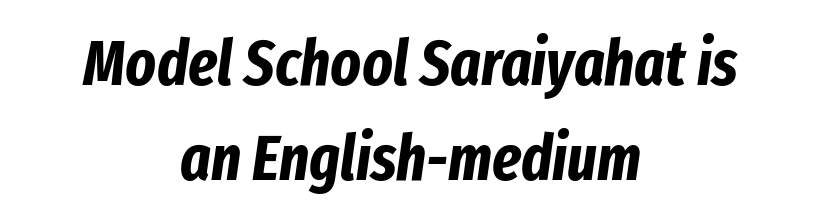
The image shows 64 px bold, condensed type, italic (leaning right); set centered, normal line spacing (1.49x), normal letter spacing, not underlined; low stroke contrast and a medium x-height.
